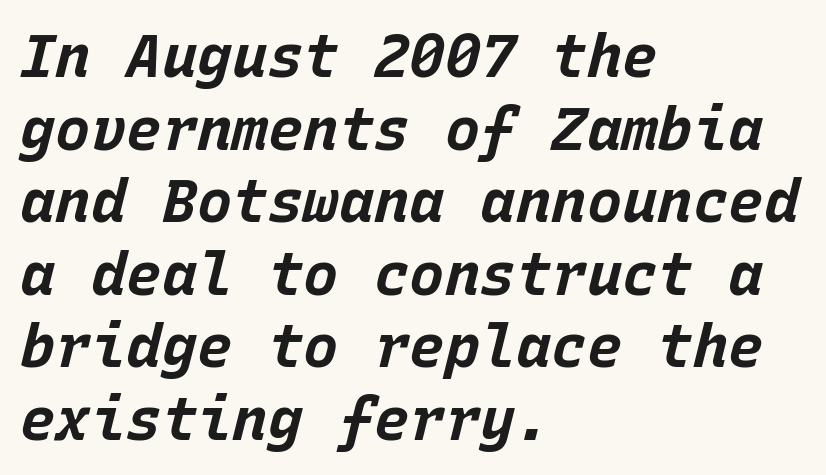
{"italic": "yes", "lean": "right", "slant_degrees": 15, "bold": "yes", "weight": "bold", "width": "normal", "stroke_contrast": "low", "x_height": "large", "monospaced": "yes", "underline": "no", "align": "left", "line_spacing_ratio": 1.23, "letter_spacing": "normal", "letter_spacing_em": 0.0, "glyph_px": 59}
